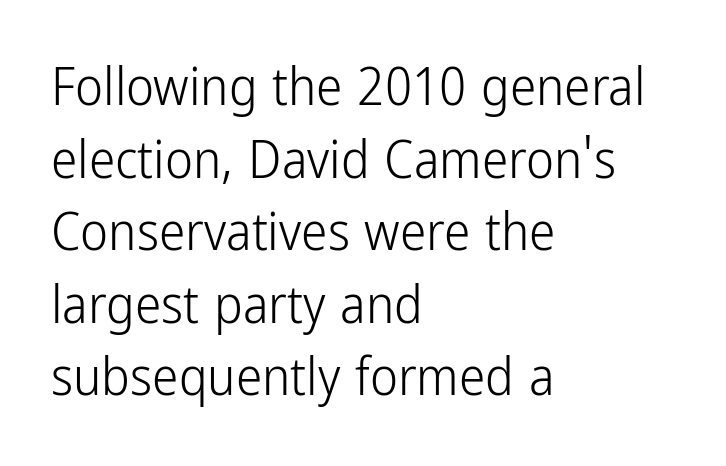
The image shows 53 px light, condensed sans-serif type, upright; set left-aligned, normal line spacing (1.37x), normal letter spacing, not underlined; low stroke contrast and a medium x-height.
